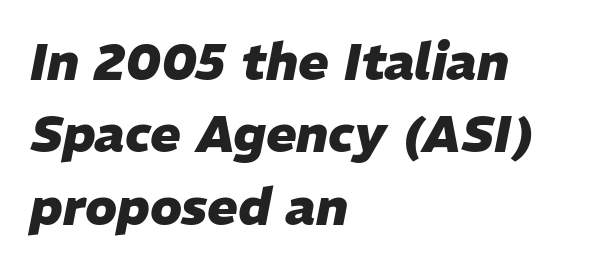
{"italic": "yes", "lean": "right", "slant_degrees": 11, "bold": "yes", "weight": "heavy", "width": "normal", "stroke_contrast": "low", "x_height": "medium", "monospaced": "no", "underline": "no", "align": "left", "line_spacing": "normal", "line_spacing_ratio": 1.42, "letter_spacing": "normal", "letter_spacing_em": 0.0, "glyph_px": 51}
